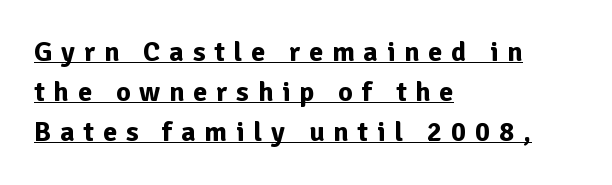
The image shows 28 px bold sans-serif type, upright; set left-aligned, normal line spacing (1.43x), unusually wide letter spacing (+0.32 em), underlined; low stroke contrast and a medium x-height.
